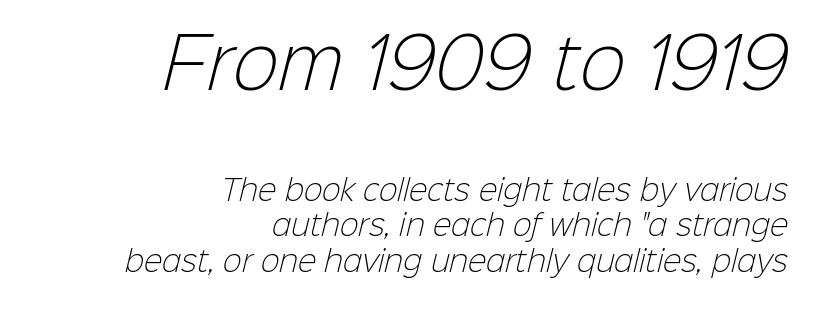
The image shows 69 px light sans-serif type; set right-aligned, normal line spacing (1.28x), normal letter spacing, not underlined; the first (top) block is 2.46x larger; low stroke contrast and a medium x-height.
